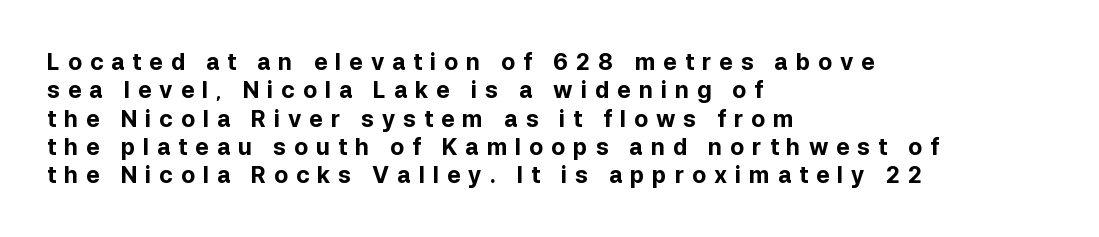
This sample uses an upright cut, with every glyph sitting square on the baseline. The passage shown has open, widely tracked lettering throughout. The zone under the glyphs is completely vacant. A dark, heavy texture on the line: the type is bold. Leftover space on each line is placed entirely after the last word.
